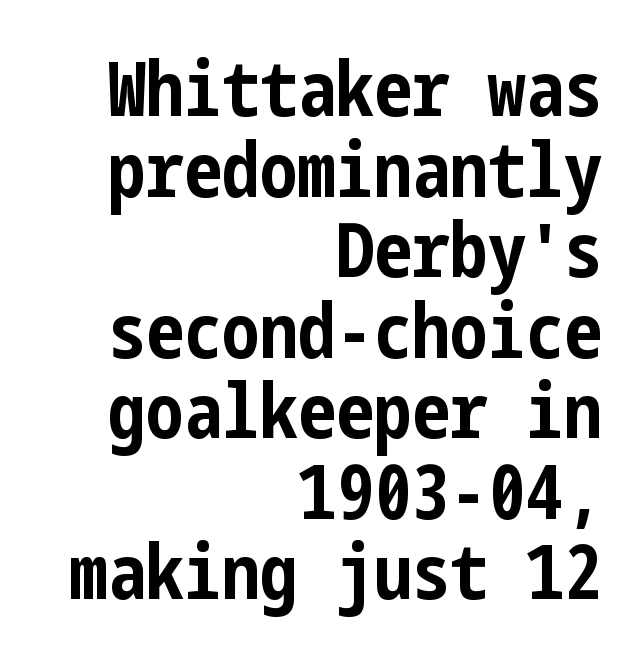
{"serif": "no", "italic": "no", "bold": "yes", "weight": "bold", "width": "condensed", "stroke_contrast": "low", "x_height": "medium", "underline": "no", "align": "right", "line_spacing": "tight", "line_spacing_ratio": 1.06, "letter_spacing": "normal", "letter_spacing_em": 0.0, "glyph_px": 76}
